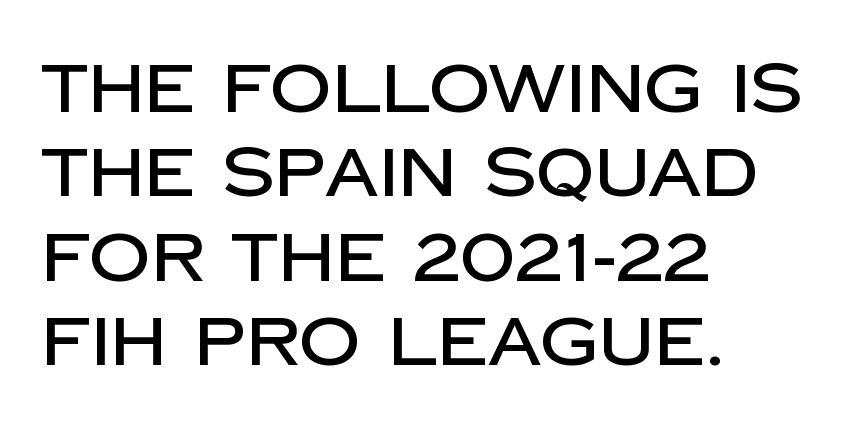
The image shows 68 px sans-serif type, upright; set left-aligned, line spacing 1.24x, normal letter spacing, not underlined; low stroke contrast and a large x-height.
